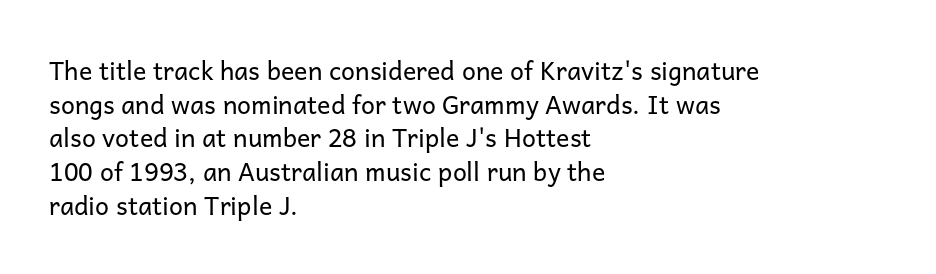
Honestly, there is no underline to notice here at all. When letters stand straight like this, we call the style roman or upright. The passage shown stacks its lines at a standard gap. Horizontal alignment here is leftward, the default for most running prose. Ink coverage per letter is moderate at most.
